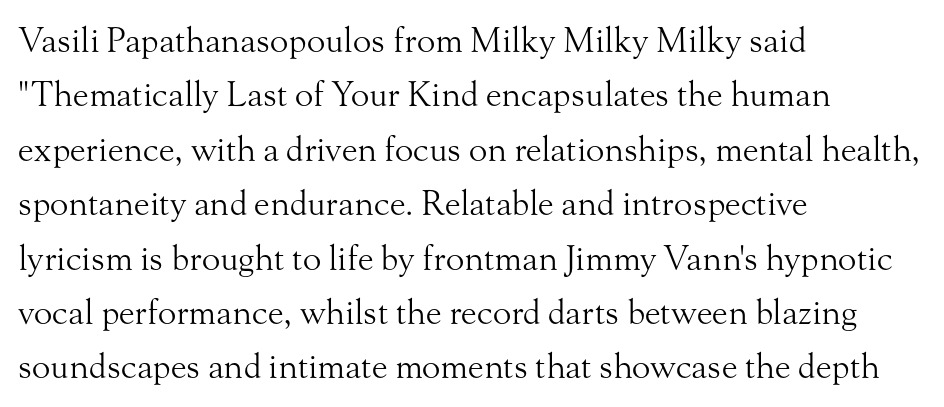
The image shows 34 px light serif type, upright; set left-aligned, normal line spacing (1.6x), normal letter spacing, not underlined; medium stroke contrast and a small x-height.
